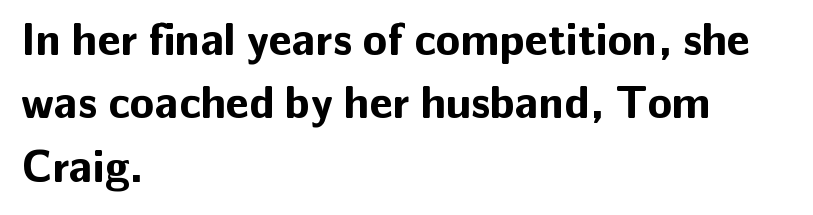
{"serif": "no", "italic": "no", "bold": "yes", "weight": "bold", "width": "normal", "stroke_contrast": "low", "x_height": "medium", "monospaced": "no", "underline": "no", "align": "left", "line_spacing": "normal", "line_spacing_ratio": 1.41, "letter_spacing": "normal", "letter_spacing_em": 0.0, "glyph_px": 45}
